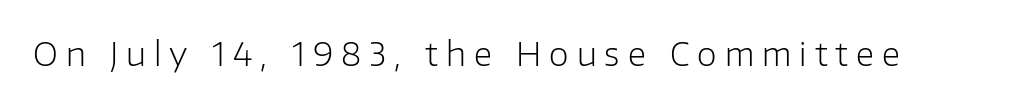
{"serif": "no", "italic": "no", "bold": "no", "weight": "light", "width": "normal", "stroke_contrast": "low", "x_height": "medium", "monospaced": "no", "underline": "no", "letter_spacing": "wide", "letter_spacing_em": 0.25, "glyph_px": 32}
